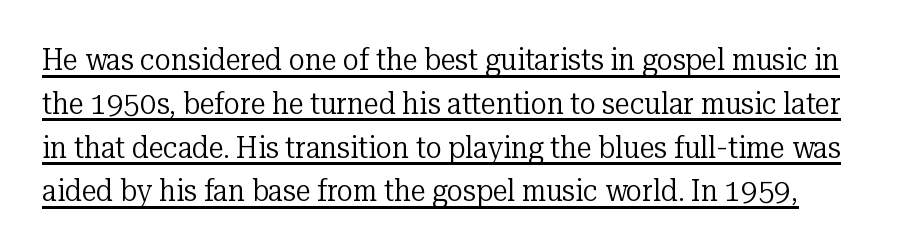
The image shows 30 px regular-weight serif type, upright; set normal line spacing (1.46x), normal letter spacing, underlined; low stroke contrast and a medium x-height.
